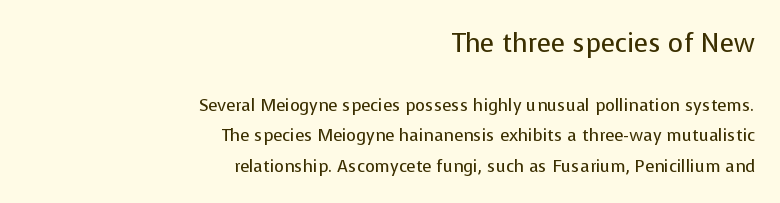
{"italic": "no", "bold": "no", "underline": "no", "align": "right", "line_spacing_ratio": 1.8, "letter_spacing": "normal", "letter_spacing_em": 0.0, "larger_block": "first", "size_ratio": 1.53, "glyph_px": 26}
